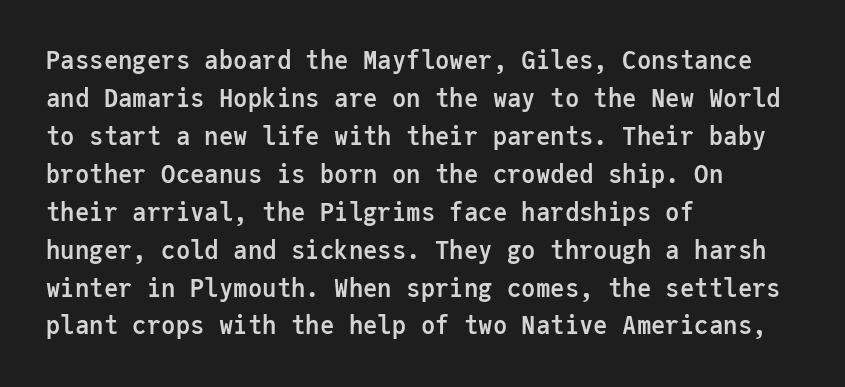
The image shows 24 px bold type, upright; set left-aligned, normal line spacing (1.58x), normal letter spacing, not underlined.
